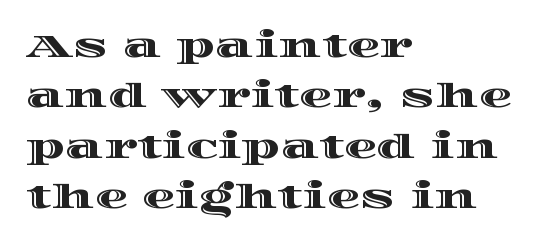
The image shows 33 px wide type, upright; set left-aligned, normal line spacing (1.53x), normal letter spacing, not underlined; a large x-height.
